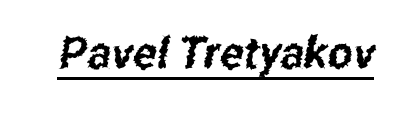
{"serif": "no", "width": "condensed", "stroke_contrast": "low", "x_height": "medium", "monospaced": "no", "underline": "yes", "letter_spacing": "normal", "letter_spacing_em": 0.0, "glyph_px": 44}
